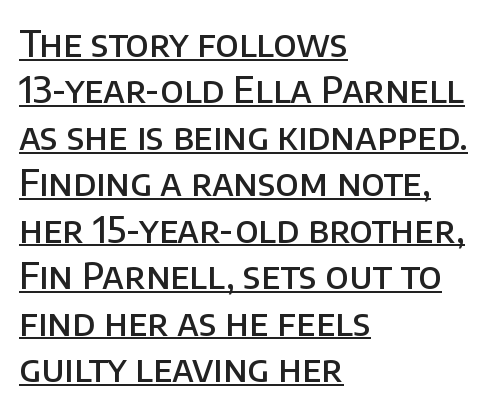
Q: Is the text bold? A: Semi-bold.
Q: Is the text italic (slanted)? A: No, it is upright.
Q: Is the typeface a serif or a sans-serif typeface? A: Sans-serif.
Q: Is the text underlined? A: Yes.
Q: How is the paragraph aligned? A: Left-aligned.
Q: Is the spacing between letters normal or unusually wide? A: Normal.
Q: Is the spacing between lines tight, normal or loose? A: Normal.
Q: Width (condensed, normal, or wide)? A: Normal.
Q: Stroke contrast? A: Low.
Q: x-height? A: Large.
Q: Monospaced? A: No.
